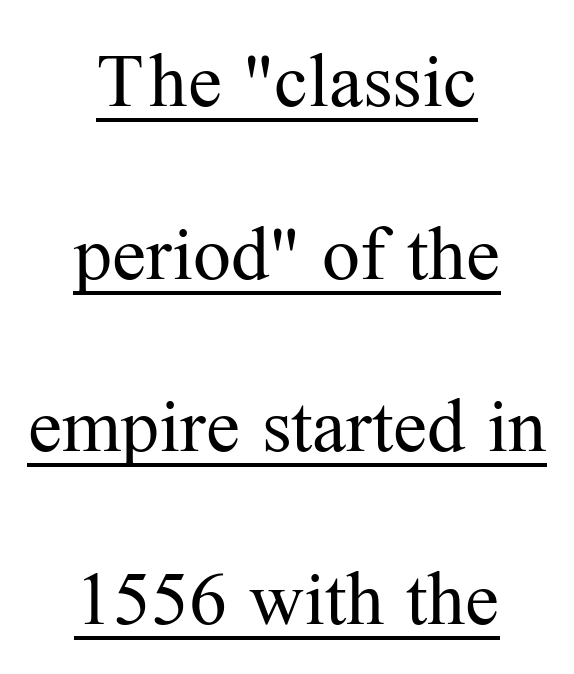
{"serif": "yes", "italic": "no", "bold": "no", "weight": "regular", "width": "normal", "stroke_contrast": "medium", "x_height": "medium", "monospaced": "no", "underline": "yes", "align": "center", "line_spacing": "loose", "line_spacing_ratio": 2.27, "letter_spacing": "normal", "letter_spacing_em": 0.0, "glyph_px": 76}
